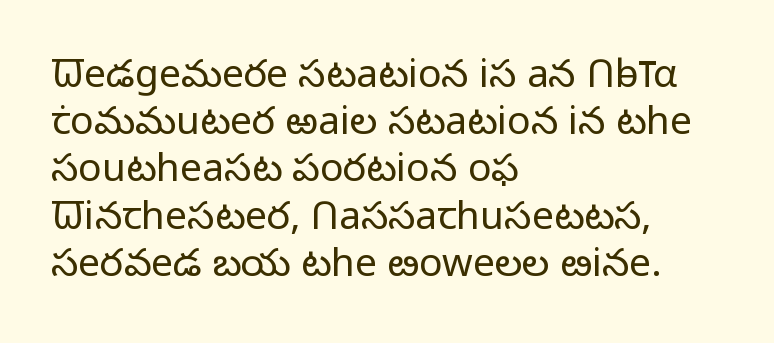
{"serif": "no", "italic": "no", "bold": "no", "weight": "light", "width": "normal", "stroke_contrast": "low", "x_height": "medium", "monospaced": "no", "underline": "no", "align": "left", "line_spacing_ratio": 1.21, "letter_spacing": "normal", "letter_spacing_em": 0.0, "glyph_px": 39}
